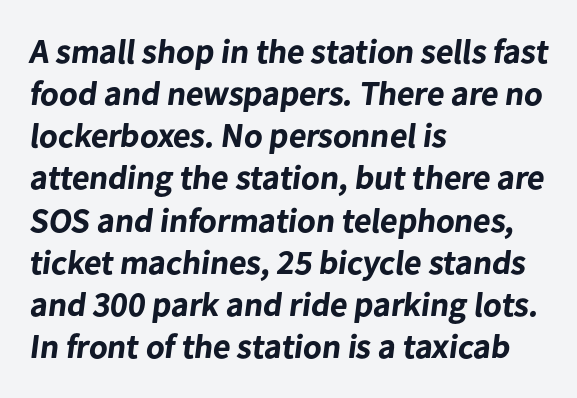
The image shows 34 px bold sans-serif type; set left-aligned, line spacing 1.24x, normal letter spacing, not underlined; low stroke contrast and a medium x-height.
